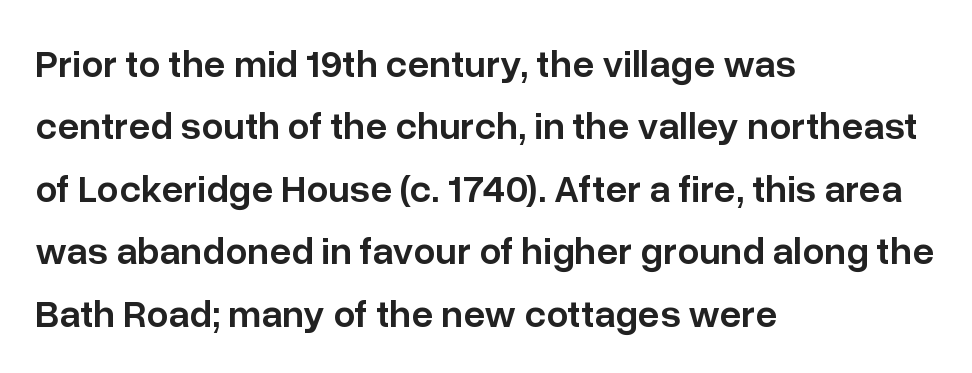
The image shows 39 px semibold sans-serif type, upright; set left-aligned, normal line spacing (1.6x), normal letter spacing, not underlined; low stroke contrast and a medium x-height.
